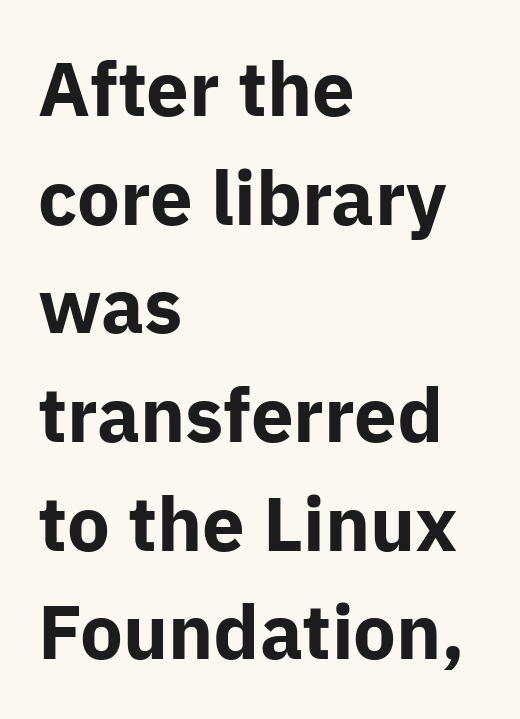
{"serif": "no", "italic": "no", "bold": "yes", "weight": "bold", "width": "normal", "stroke_contrast": "low", "x_height": "medium", "monospaced": "no", "underline": "no", "align": "left", "line_spacing": "normal", "line_spacing_ratio": 1.43, "letter_spacing": "normal", "letter_spacing_em": 0.0, "glyph_px": 76}
